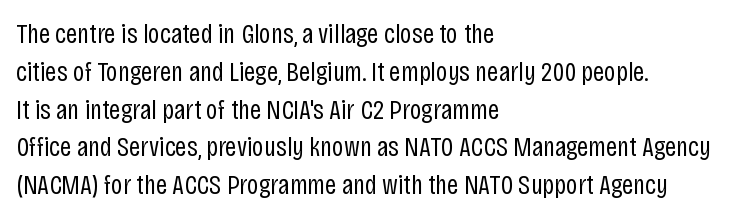
The image shows 28 px regular-weight, condensed sans-serif type, upright; set left-aligned, normal line spacing (1.35x), normal letter spacing, not underlined; low stroke contrast and a large x-height.
